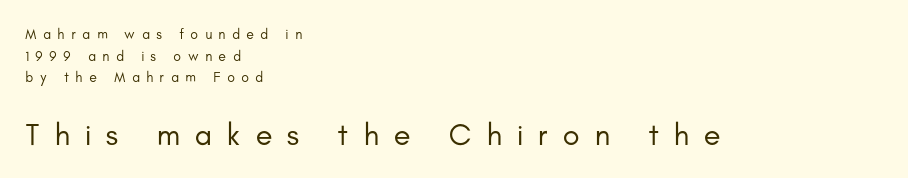
The letters stand upright; this is a roman face. The designer gave the closing block more size than the opening block. The foot of each line stays bare and open. Stroke mass is kept to a normal reading level or below. The rag falls on the right side of this text block. Each letter keeps its own natural width here, so spacing adapts to shape.
